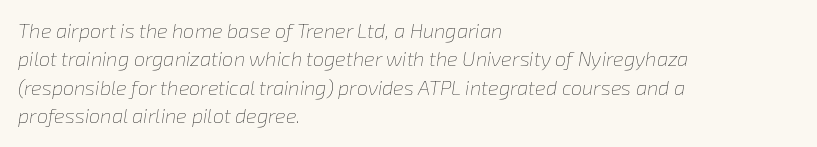
The image shows 20 px text type, italic (leaning right); set left-aligned, normal line spacing (1.42x), normal letter spacing, not underlined.
